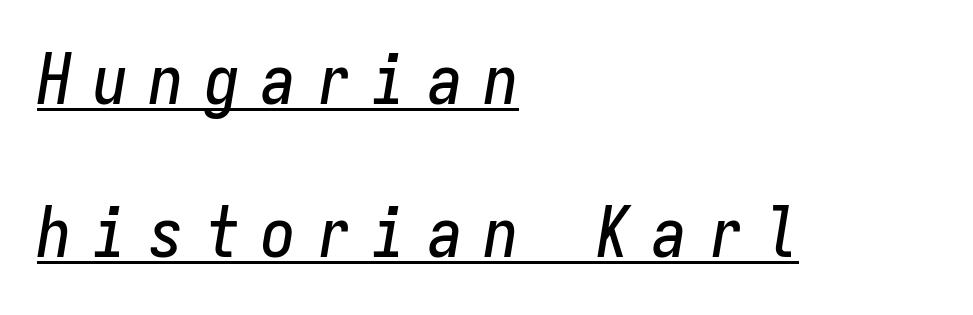
The image shows 69 px condensed type, italic (leaning right), monospaced; set left-aligned, loose line spacing (2.22x), unusually wide letter spacing (+0.31 em), underlined; low stroke contrast and a medium x-height.
